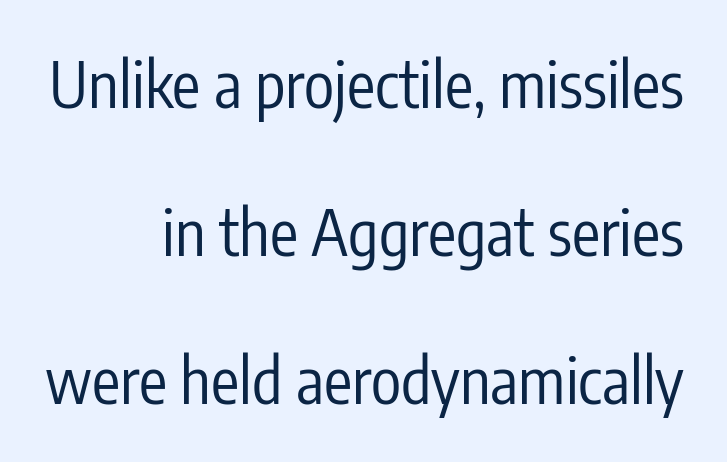
When letters stand straight like this, we call the style roman or upright. Font category for this specimen: sans-serif. The paragraph has a hard right edge and a soft left edge. Caption: face not bold, strokes unweighted. The foot of each line stays bare and open. In terms of letterspacing, this is plain default setting.
